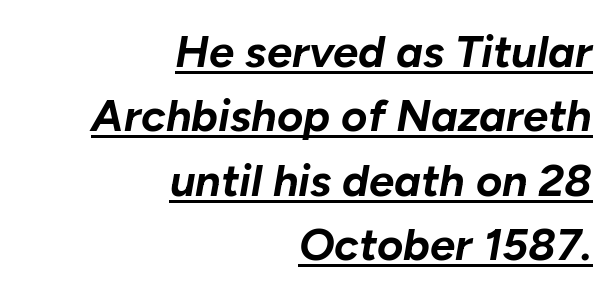
Q: Is the text bold? A: Yes.
Q: Is the text italic (slanted)? A: Yes, it leans right by about 10 degrees.
Q: Is the text underlined? A: Yes.
Q: How is the paragraph aligned? A: Right-aligned.
Q: Is the spacing between letters normal or unusually wide? A: Normal.
Q: Is the spacing between lines tight, normal or loose? A: Normal.
Q: Width (condensed, normal, or wide)? A: Normal.
Q: Stroke contrast? A: Low.
Q: x-height? A: Medium.
Q: Monospaced? A: No.
